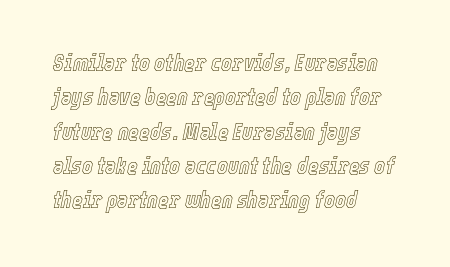
Q: Is the text italic (slanted)? A: Yes, it leans right by about 12 degrees.
Q: Is the text underlined? A: No.
Q: How is the paragraph aligned? A: Left-aligned.
Q: Is the spacing between letters normal or unusually wide? A: Normal.
Q: Is the spacing between lines tight, normal or loose? A: Normal.
